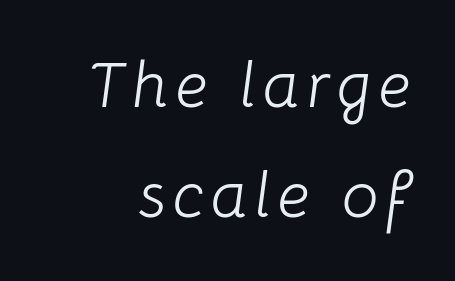
{"italic": "yes", "lean": "right", "slant_degrees": 8, "bold": "no", "weight": "light", "width": "normal", "stroke_contrast": "low", "x_height": "medium", "monospaced": "no", "underline": "no", "line_spacing": "normal", "line_spacing_ratio": 1.7, "glyph_px": 65}
